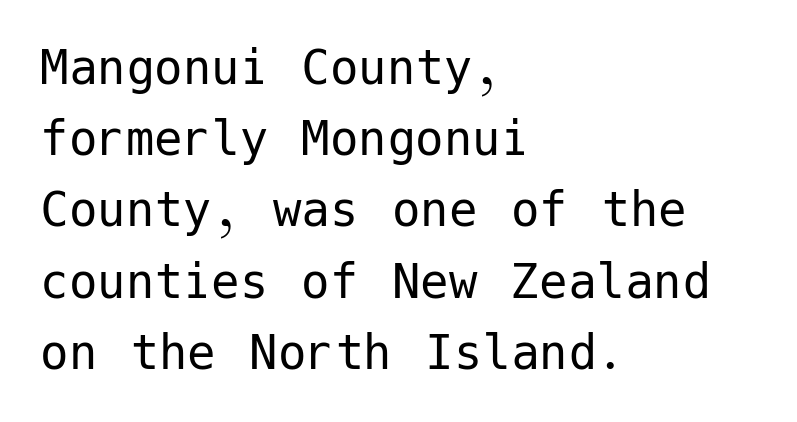
{"serif": "no", "italic": "no", "bold": "no", "weight": "regular", "width": "normal", "stroke_contrast": "low", "x_height": "medium", "underline": "no", "align": "left", "line_spacing": "normal", "line_spacing_ratio": 1.25, "letter_spacing": "normal", "letter_spacing_em": 0.0, "glyph_px": 57}
